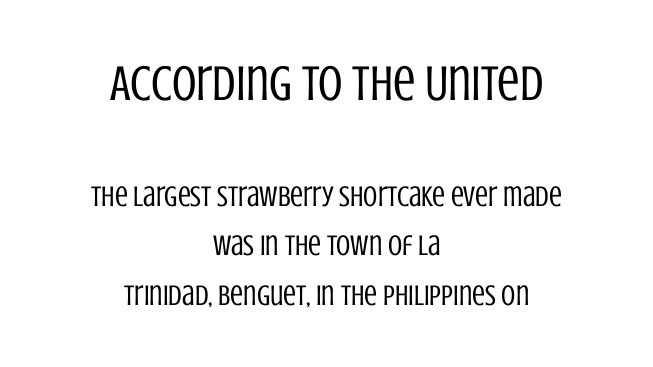
Q: Is the text bold? A: No.
Q: Is the text italic (slanted)? A: No, it is upright.
Q: Is the typeface a serif or a sans-serif typeface? A: Sans-serif.
Q: Is the text underlined? A: No.
Q: How is the paragraph aligned? A: Centered.
Q: Is the spacing between letters normal or unusually wide? A: Normal.
Q: Is the spacing between lines tight, normal or loose? A: Normal.
Q: Which block of text is set in a larger size, the first (top) or the second (bottom)? A: The first (top) one.
Q: Width (condensed, normal, or wide)? A: Condensed.
Q: Stroke contrast? A: Low.
Q: x-height? A: Large.
Q: Monospaced? A: No.
